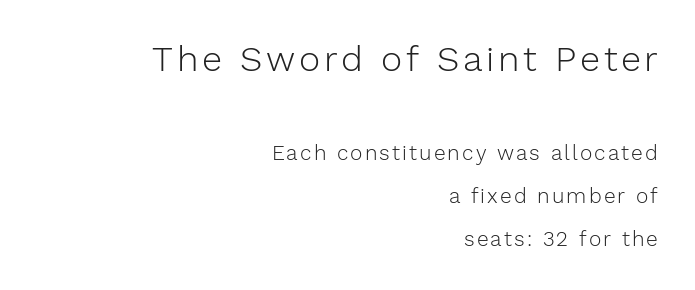
{"serif": "no", "italic": "no", "bold": "no", "weight": "light", "width": "normal", "stroke_contrast": "low", "x_height": "medium", "monospaced": "no", "underline": "no", "align": "right", "line_spacing": "loose", "line_spacing_ratio": 2.06, "larger_block": "first", "size_ratio": 1.71, "glyph_px": 36}
